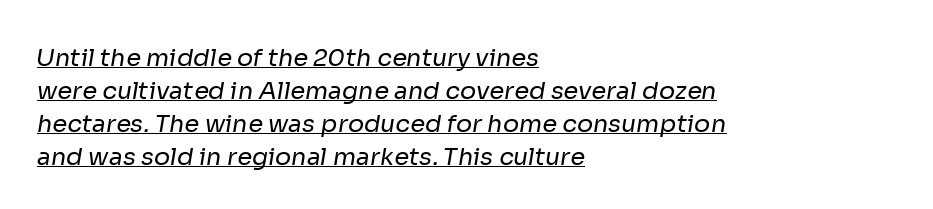
Interline gaps are of average width in this sample. Reading down the block, your eye returns to a fixed left position each line. The face used here appears with an underline applied. The characters are drawn with everyday or finer stroke widths. This sample uses plain, unmodified letter spacing.
